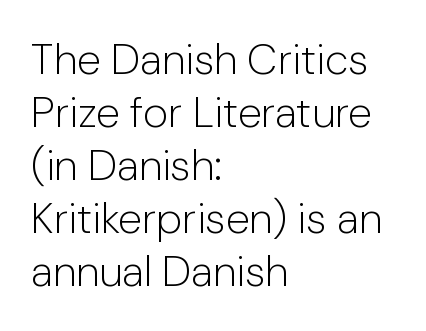
{"serif": "no", "italic": "no", "bold": "no", "weight": "light", "width": "normal", "stroke_contrast": "low", "x_height": "medium", "monospaced": "no", "underline": "no", "align": "left", "line_spacing_ratio": 1.23, "letter_spacing": "normal", "letter_spacing_em": 0.0, "glyph_px": 43}
